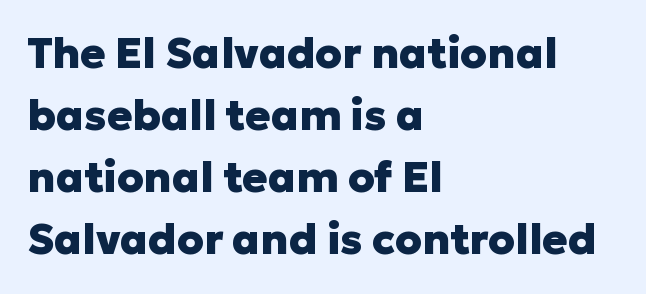
{"serif": "no", "italic": "no", "bold": "yes", "weight": "heavy", "width": "normal", "stroke_contrast": "low", "x_height": "medium", "monospaced": "no", "underline": "no", "align": "left", "line_spacing": "normal", "line_spacing_ratio": 1.48, "letter_spacing": "normal", "letter_spacing_em": 0.0, "glyph_px": 42}
